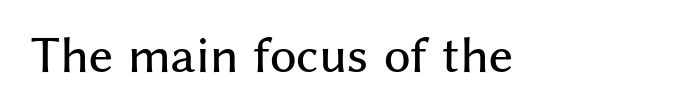
The image shows 46 px sans-serif type, upright; set normal letter spacing, not underlined; medium stroke contrast and a medium x-height.
